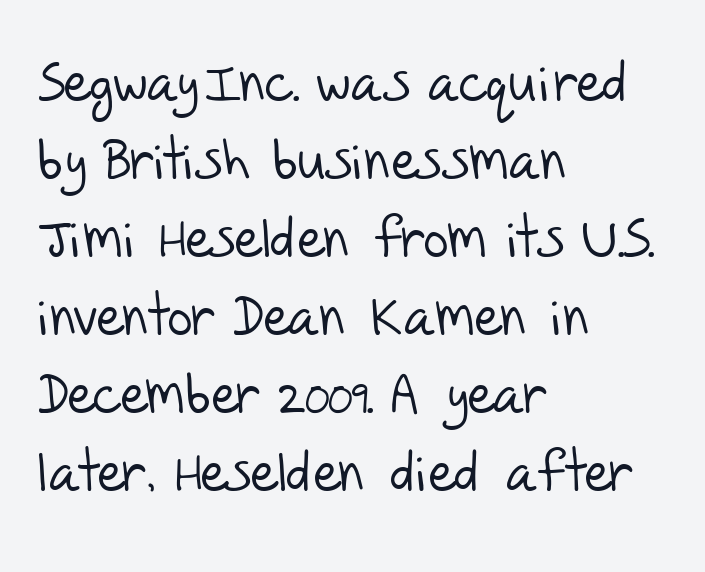
Q: Is the text bold? A: No.
Q: Is the typeface a serif or a sans-serif typeface? A: Sans-serif.
Q: Is the text underlined? A: No.
Q: How is the paragraph aligned? A: Left-aligned.
Q: Is the spacing between letters normal or unusually wide? A: Normal.
Q: Is the spacing between lines tight, normal or loose? A: Normal.
Q: Width (condensed, normal, or wide)? A: Normal.
Q: Stroke contrast? A: Low.
Q: x-height? A: Large.
Q: Monospaced? A: No.
